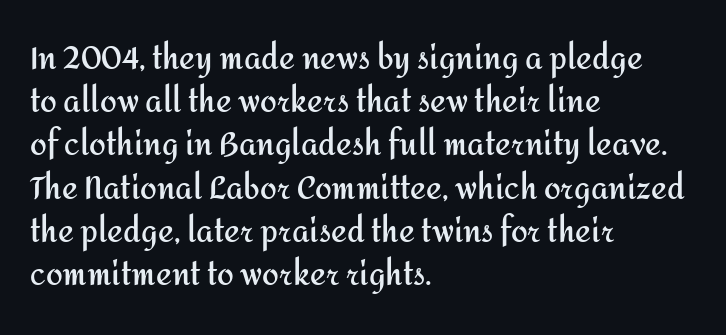
Character widths vary here, with narrow letters taking less room than wide ones. Font category for this specimen: sans-serif. Italic: no, the glyphs are upright roman. Nobody drew a line under any word here. Rows of type keep a routine distance in the vertical direction. Spacing between characters is what you'd get straight out of the box.
